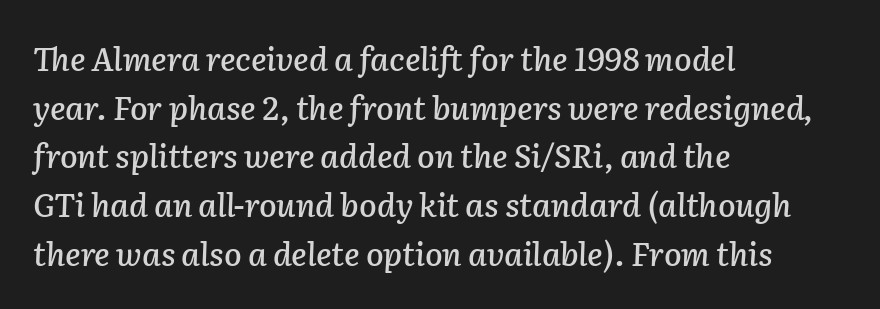
Q: Is the text italic (slanted)? A: Yes, it leans right by about 2 degrees.
Q: Is the text underlined? A: No.
Q: How is the paragraph aligned? A: Left-aligned.
Q: Is the spacing between letters normal or unusually wide? A: Normal.
Q: Is the spacing between lines tight, normal or loose? A: Normal.
Q: Width (condensed, normal, or wide)? A: Normal.
Q: Stroke contrast? A: Low.
Q: x-height? A: Medium.
Q: Monospaced? A: No.
